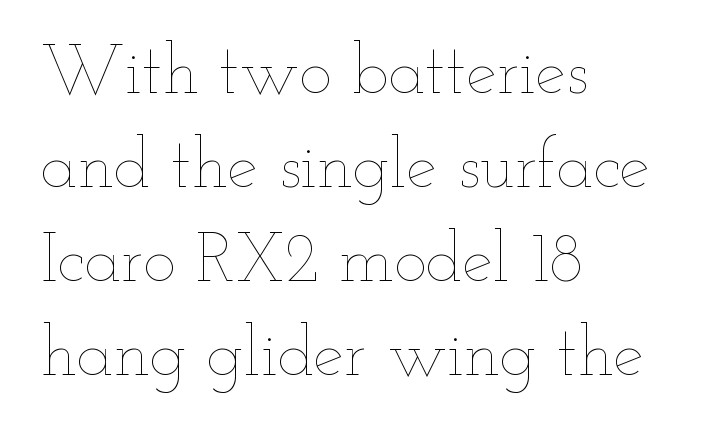
The image shows 69 px thin, wide type, upright; set left-aligned, normal line spacing (1.36x), normal letter spacing, not underlined; low stroke contrast and a small x-height.
